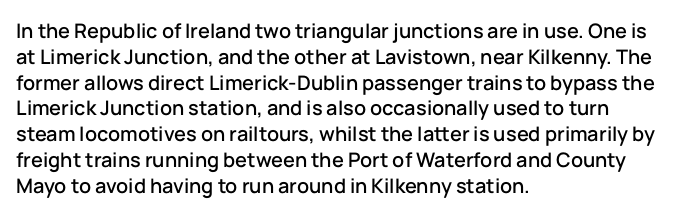
{"italic": "no", "underline": "no", "align": "left", "line_spacing": "normal", "line_spacing_ratio": 1.29, "letter_spacing": "normal", "letter_spacing_em": 0.0, "glyph_px": 20}
